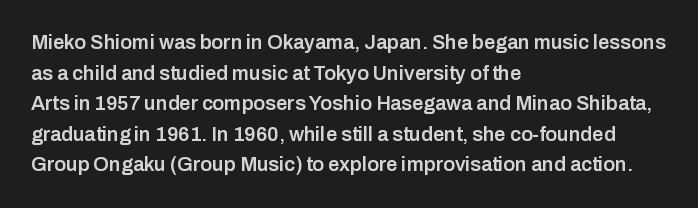
Q: Is the text bold? A: Semi-bold.
Q: Is the text italic (slanted)? A: No, it is upright.
Q: Is the text underlined? A: No.
Q: How is the paragraph aligned? A: Left-aligned.
Q: Is the spacing between letters normal or unusually wide? A: Normal.
Q: Is the spacing between lines tight, normal or loose? A: Normal.
